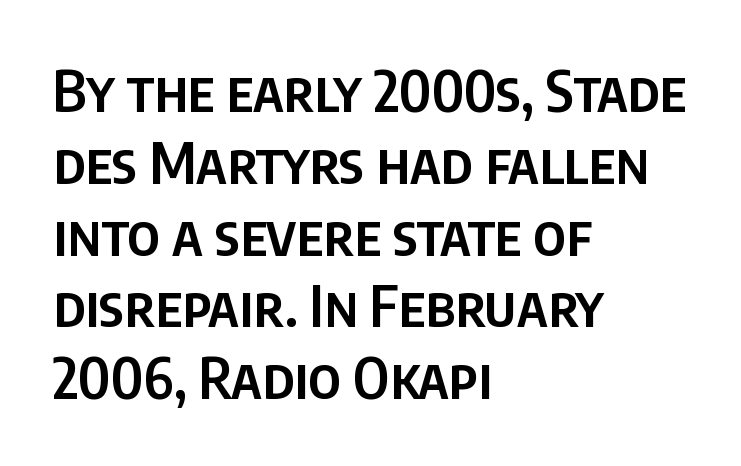
The image shows 57 px semibold, condensed sans-serif type, upright; set left-aligned, normal line spacing (1.26x), normal letter spacing, not underlined; low stroke contrast and a large x-height.
